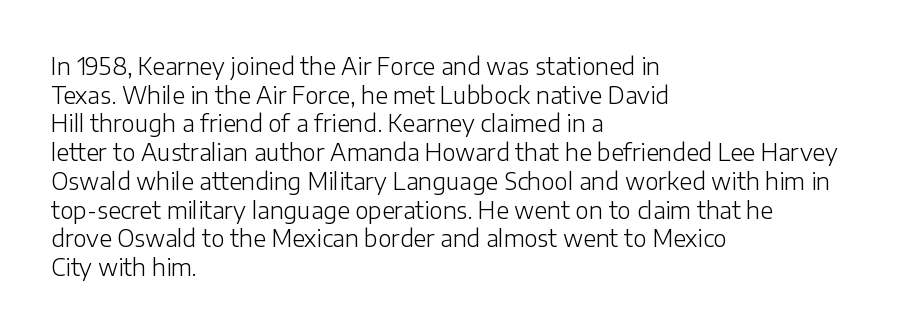
Q: Is the text bold? A: No.
Q: Is the text italic (slanted)? A: No, it is upright.
Q: Is the text underlined? A: No.
Q: How is the paragraph aligned? A: Left-aligned.
Q: Is the spacing between letters normal or unusually wide? A: Normal.
Q: Is the spacing between lines tight, normal or loose? A: Normal.
